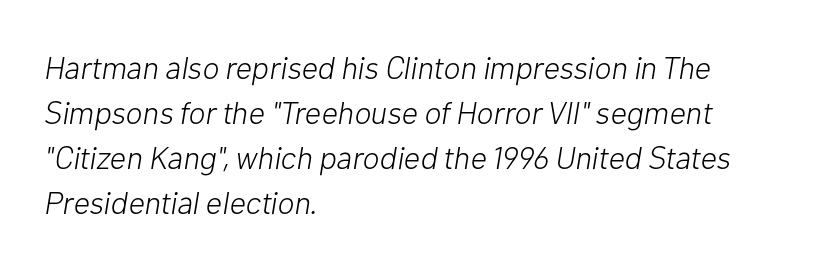
{"italic": "yes", "lean": "right", "slant_degrees": 10, "bold": "no", "weight": "light", "width": "normal", "stroke_contrast": "low", "x_height": "medium", "monospaced": "no", "underline": "no", "align": "left", "line_spacing": "normal", "line_spacing_ratio": 1.41, "letter_spacing": "normal", "letter_spacing_em": 0.0, "glyph_px": 32}
